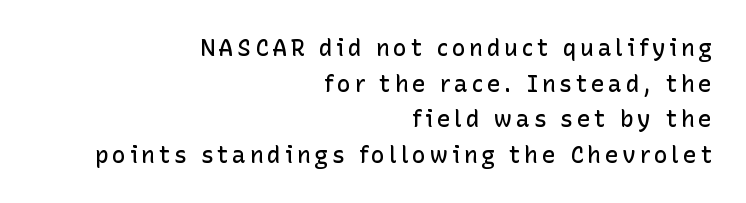
The image shows 23 px text type, upright; set right-aligned, normal line spacing (1.55x), not underlined.
